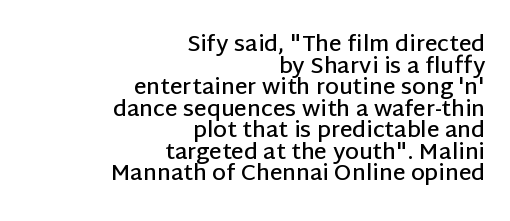
The image shows 22 px text type, upright; set right-aligned, tight line spacing (0.98x), normal letter spacing, not underlined.
